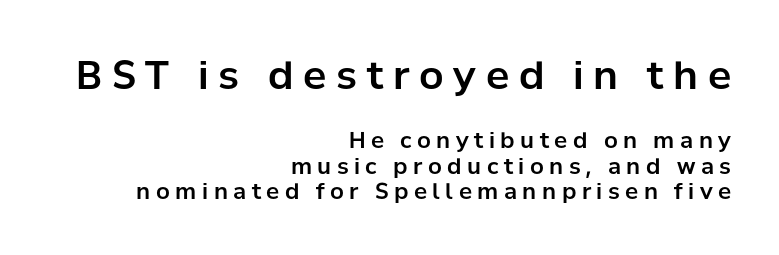
Q: Is the text italic (slanted)? A: No, it is upright.
Q: Is the typeface a serif or a sans-serif typeface? A: Sans-serif.
Q: Is the text underlined? A: No.
Q: How is the paragraph aligned? A: Right-aligned.
Q: Is the spacing between letters normal or unusually wide? A: Unusually wide.
Q: Which block of text is set in a larger size, the first (top) or the second (bottom)? A: The first (top) one.
Q: Width (condensed, normal, or wide)? A: Normal.
Q: Stroke contrast? A: Low.
Q: x-height? A: Medium.
Q: Monospaced? A: No.
